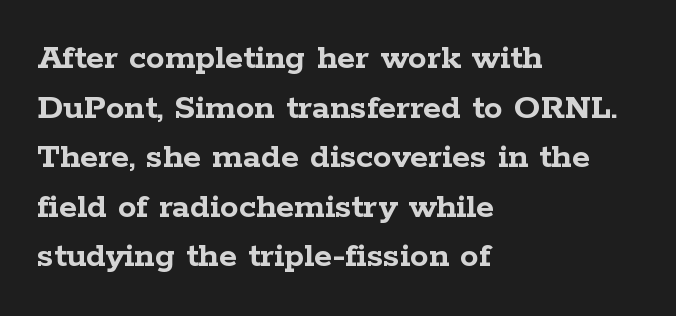
Standard letterfit; no display-style spreading of the glyphs. If you drew a ruler down the left edge, every line would touch it. Look at the bottom of the vertical strokes: they flare into serifs here. These lines sit exactly where default settings would place them. Do the characters align in a grid? No, the font is proportional. The specimen omits any rule beneath the text block's lines.
